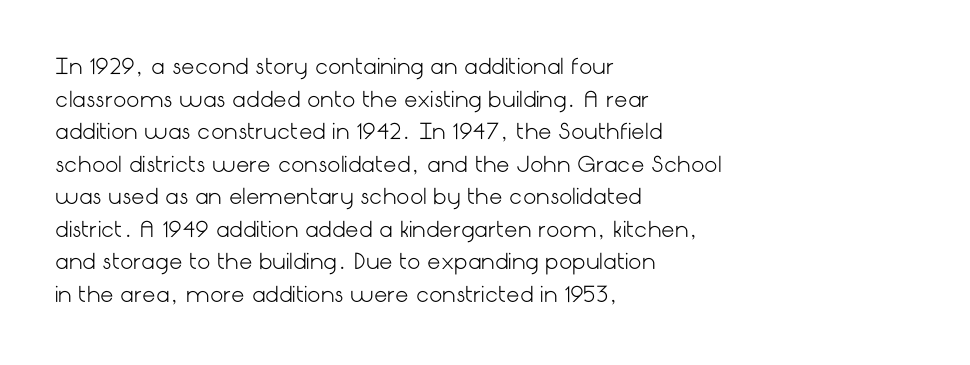
The image shows 21 px text type, upright; set left-aligned, normal line spacing (1.55x), normal letter spacing, not underlined.
